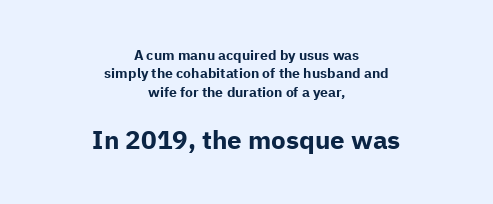
The rendering positions every line midway between the sides. Does the weight exceed regular? Yes, all the way to bold. There is no visible air inserted between adjacent glyphs. This is roman type, the default non-slanted kind.
